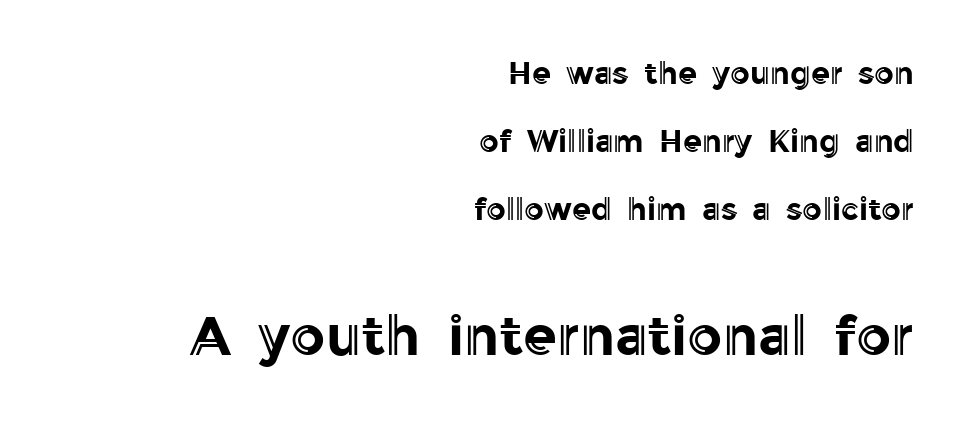
The image shows 55 px text type, upright; set right-aligned, loose line spacing (2.19x), normal letter spacing, not underlined; the second (bottom) block is 1.77x larger; a medium x-height.
